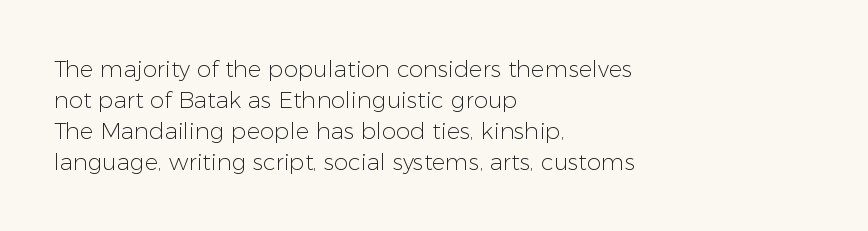
Q: Is the text bold? A: No.
Q: Is the text italic (slanted)? A: No, it is upright.
Q: Is the text underlined? A: No.
Q: How is the paragraph aligned? A: Left-aligned.
Q: Is the spacing between letters normal or unusually wide? A: Normal.
Q: Is the spacing between lines tight, normal or loose? A: Normal.
